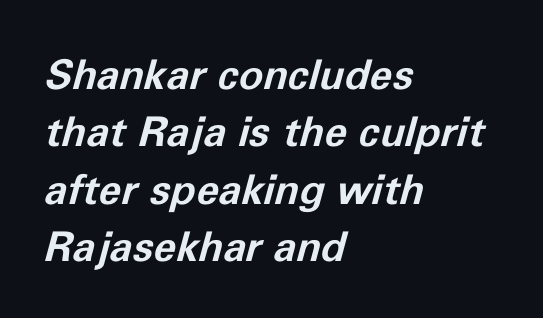
{"italic": "yes", "lean": "right", "slant_degrees": 11, "bold": "yes", "weight": "bold", "width": "normal", "stroke_contrast": "low", "x_height": "medium", "monospaced": "no", "underline": "no", "align": "left", "line_spacing": "normal", "line_spacing_ratio": 1.4, "letter_spacing": "normal", "letter_spacing_em": 0.0, "glyph_px": 41}
